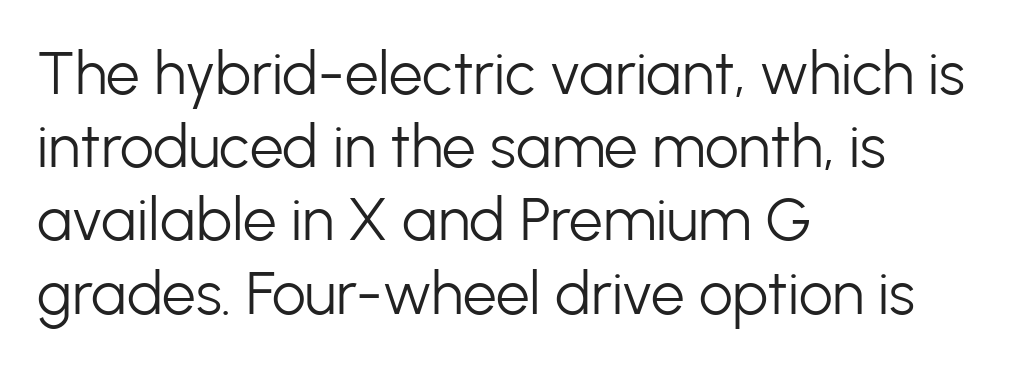
Do the characters align in a grid? No, the font is proportional. You could call the tracking neutral — neither tight nor loose. The letters carry no serifs — their stems end cleanly without finishing strokes. The typography opts for an upright posture over an oblique one. Caption: face not bold, strokes unweighted. The glyphs are unaccompanied by any horizontal stroke below them.
